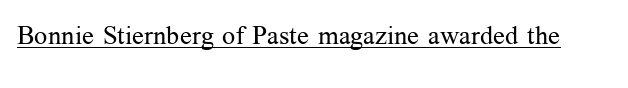
Q: Is the text bold? A: No.
Q: Is the text italic (slanted)? A: No, it is upright.
Q: Is the text underlined? A: Yes.
Q: Is the spacing between letters normal or unusually wide? A: Normal.
